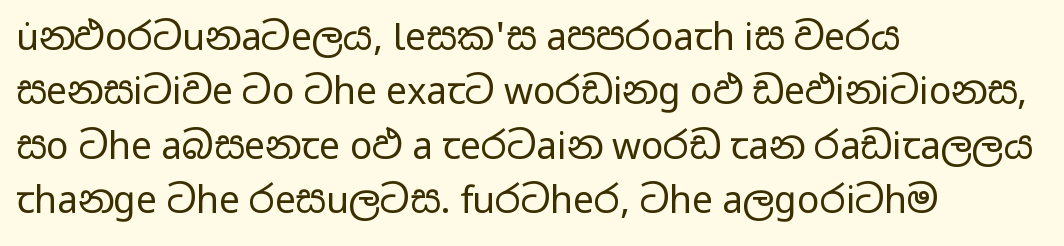
Q: Is the text bold? A: No.
Q: Is the text italic (slanted)? A: No, it is upright.
Q: Is the typeface a serif or a sans-serif typeface? A: Sans-serif.
Q: Is the text underlined? A: No.
Q: How is the paragraph aligned? A: Left-aligned.
Q: Is the spacing between letters normal or unusually wide? A: Normal.
Q: Is the spacing between lines tight, normal or loose? A: Normal.
Q: Width (condensed, normal, or wide)? A: Wide.
Q: Stroke contrast? A: Low.
Q: x-height? A: Medium.
Q: Monospaced? A: No.
